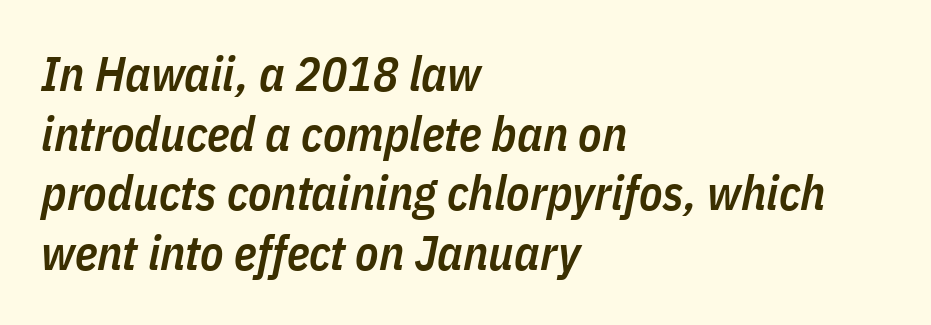
The foot of each line stays bare and open. Varying glyph widths throughout — classic text-font behaviour. The passage shown is semibold, sitting just below true bold. If you drew a ruler down the left edge, every line would touch it. Style check: oblique.
